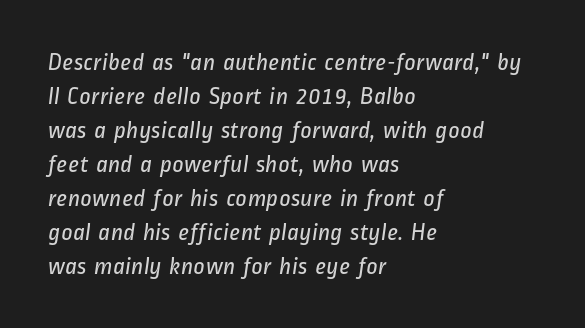
The image shows 25 px text type; set left-aligned, normal line spacing (1.36x), normal letter spacing, not underlined.
